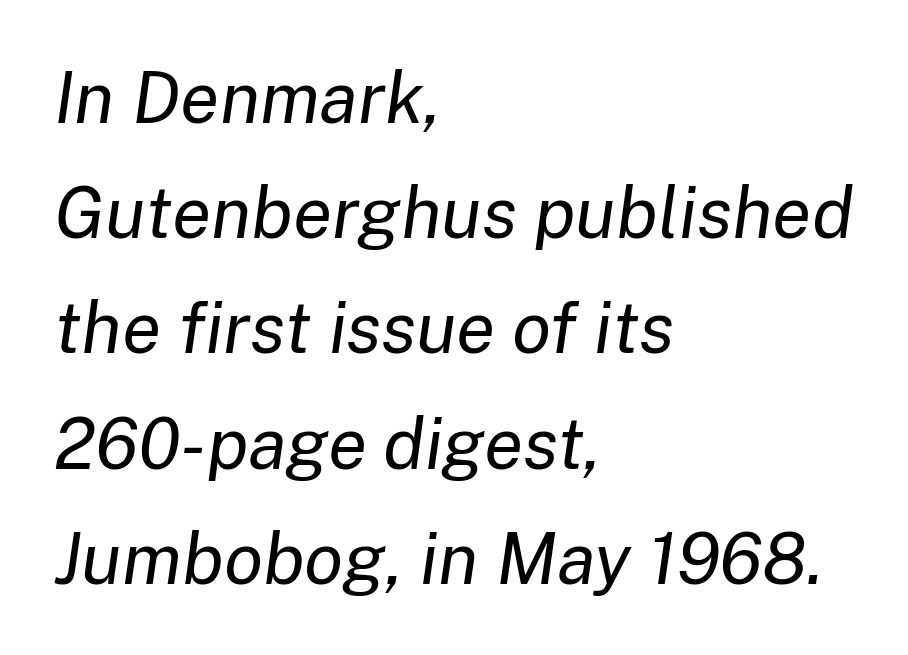
The image shows 72 px regular-weight type, italic (leaning right); set left-aligned, normal line spacing (1.6x), normal letter spacing, not underlined; low stroke contrast and a medium x-height.
